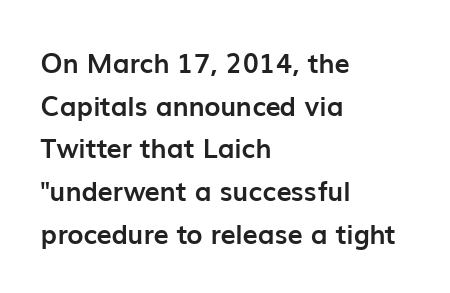
Typesetter's note: full bold, strokes at maximum text heaviness. Compared with typical paragraphs, the rows here are spaced about the same. Layout note: lines flush left. The passage shown is not underscored anywhere.
